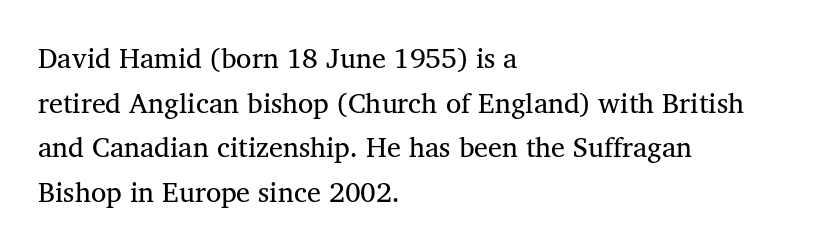
{"serif": "yes", "italic": "no", "bold": "no", "weight": "regular", "width": "normal", "stroke_contrast": "medium", "x_height": "medium", "monospaced": "no", "underline": "no", "align": "left", "line_spacing": "normal", "line_spacing_ratio": 1.59, "letter_spacing": "normal", "letter_spacing_em": 0.0, "glyph_px": 28}
